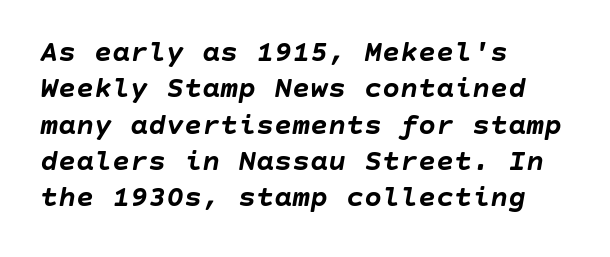
The image shows 30 px semibold type, italic (leaning right); set left-aligned, line spacing 1.21x, normal letter spacing, not underlined; low stroke contrast and a large x-height.
